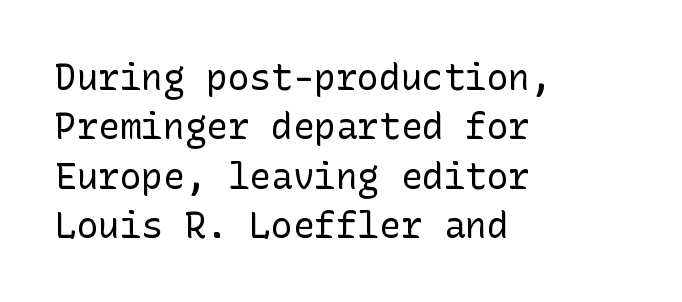
{"serif": "no", "italic": "no", "bold": "no", "weight": "regular", "width": "normal", "stroke_contrast": "low", "x_height": "medium", "underline": "no", "align": "left", "line_spacing": "normal", "line_spacing_ratio": 1.37, "letter_spacing": "normal", "letter_spacing_em": 0.0, "glyph_px": 36}
